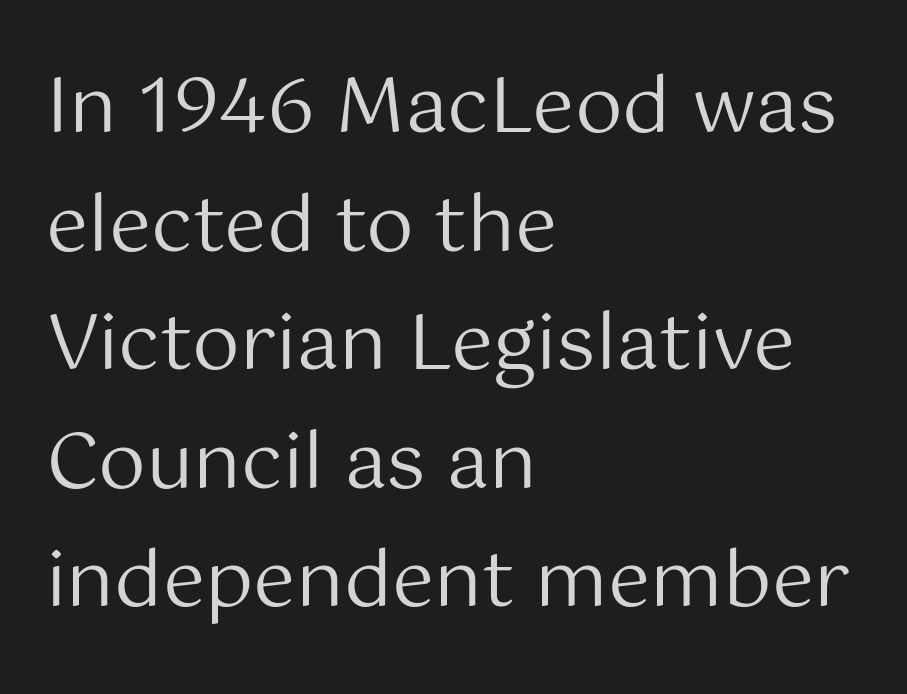
The image shows 76 px regular-weight sans-serif type, upright; set left-aligned, normal line spacing (1.56x), normal letter spacing, not underlined; medium stroke contrast and a medium x-height.
